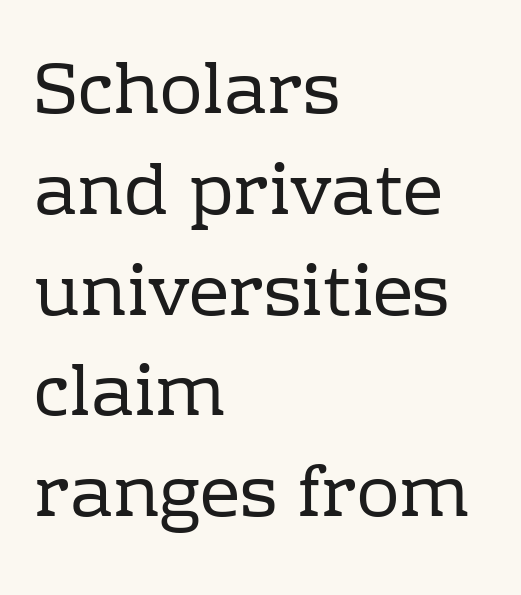
A typesetter would call this zero additional tracking. If you measured baseline to baseline, you'd find a middling distance. The baseline area is clear. These lines are composed in type with serifs. A light-to-regular cut is what we see here. The axis of the letterforms is exactly vertical.
